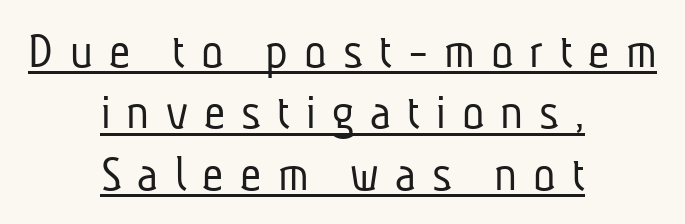
{"serif": "no", "bold": "no", "weight": "light", "width": "condensed", "stroke_contrast": "low", "x_height": "medium", "monospaced": "no", "underline": "yes", "align": "center", "line_spacing_ratio": 1.18, "letter_spacing": "wide", "letter_spacing_em": 0.31, "glyph_px": 52}
